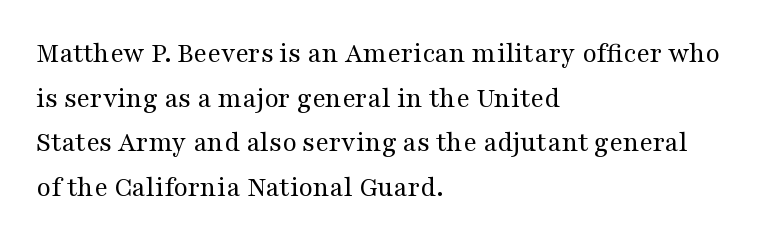
{"serif": "yes", "italic": "no", "bold": "no", "weight": "regular", "width": "wide", "stroke_contrast": "medium", "x_height": "medium", "monospaced": "no", "underline": "no", "align": "left", "line_spacing": "normal", "line_spacing_ratio": 1.54, "letter_spacing": "normal", "letter_spacing_em": 0.0, "glyph_px": 29}
